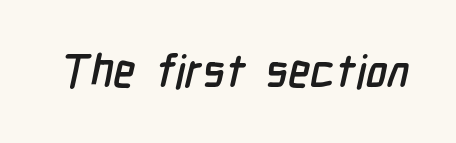
{"serif": "no", "width": "condensed", "stroke_contrast": "low", "x_height": "medium", "monospaced": "no", "underline": "no", "letter_spacing": "normal", "letter_spacing_em": 0.0, "glyph_px": 45}
